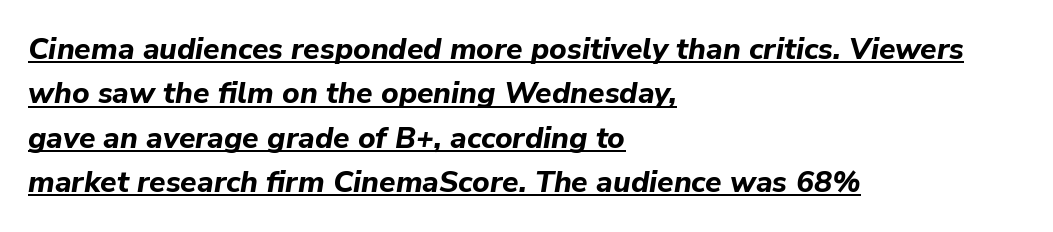
Q: Is the text bold? A: Yes.
Q: Is the text italic (slanted)? A: Yes, it leans right by about 9 degrees.
Q: Is the text underlined? A: Yes.
Q: How is the paragraph aligned? A: Left-aligned.
Q: Is the spacing between letters normal or unusually wide? A: Normal.
Q: Is the spacing between lines tight, normal or loose? A: Normal.
Q: Width (condensed, normal, or wide)? A: Normal.
Q: Stroke contrast? A: Low.
Q: x-height? A: Medium.
Q: Monospaced? A: No.
